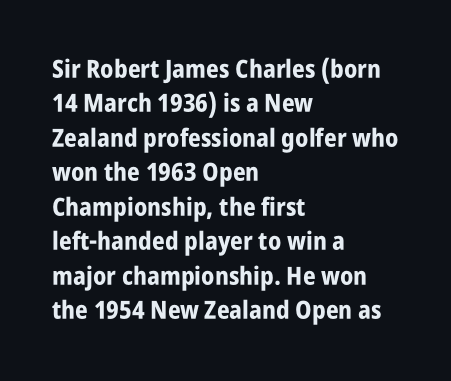
The image shows 25 px bold type, upright; set left-aligned, normal line spacing (1.38x), normal letter spacing, not underlined.
